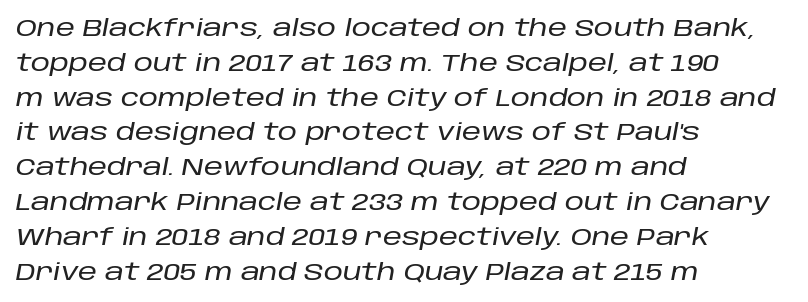
Interline gaps are of average width in this sample. Bare-footed words on every line. Letter spacing: default. A student would call this left alignment; a typographer would say flush left, rag right. The face used here has a pronounced slope to its letters.
